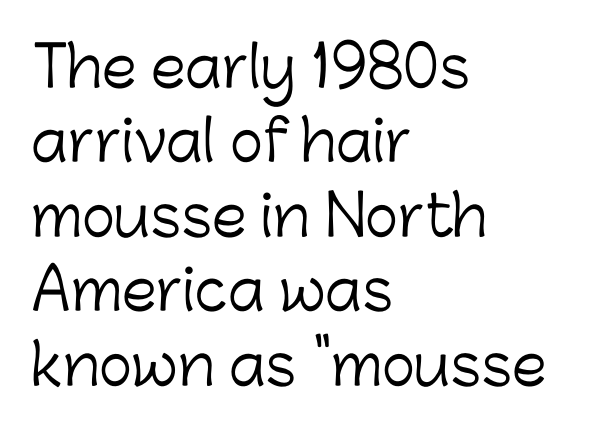
The image shows 56 px light sans-serif type, upright; set left-aligned, normal line spacing (1.33x), normal letter spacing, not underlined; low stroke contrast and a medium x-height.
